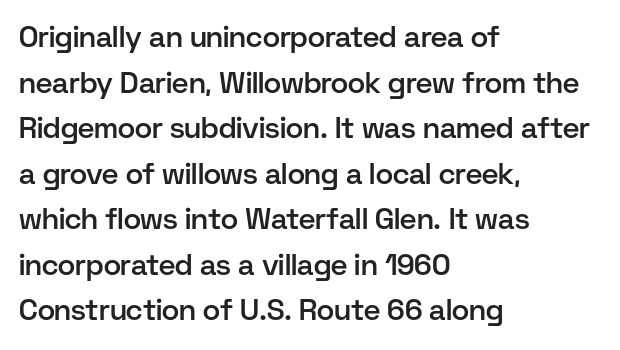
Q: Is the text bold? A: Semi-bold.
Q: Is the text italic (slanted)? A: No, it is upright.
Q: Is the typeface a serif or a sans-serif typeface? A: Sans-serif.
Q: Is the text underlined? A: No.
Q: How is the paragraph aligned? A: Left-aligned.
Q: Is the spacing between letters normal or unusually wide? A: Normal.
Q: Is the spacing between lines tight, normal or loose? A: Normal.
Q: Width (condensed, normal, or wide)? A: Normal.
Q: Stroke contrast? A: Low.
Q: x-height? A: Medium.
Q: Monospaced? A: No.
